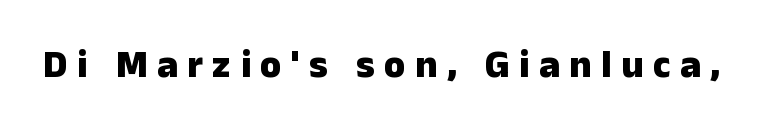
Q: Is the text bold? A: Yes.
Q: Is the text italic (slanted)? A: No, it is upright.
Q: Is the typeface a serif or a sans-serif typeface? A: Sans-serif.
Q: Is the text underlined? A: No.
Q: Is the spacing between letters normal or unusually wide? A: Unusually wide.
Q: Width (condensed, normal, or wide)? A: Normal.
Q: Stroke contrast? A: Low.
Q: x-height? A: Medium.
Q: Monospaced? A: No.
